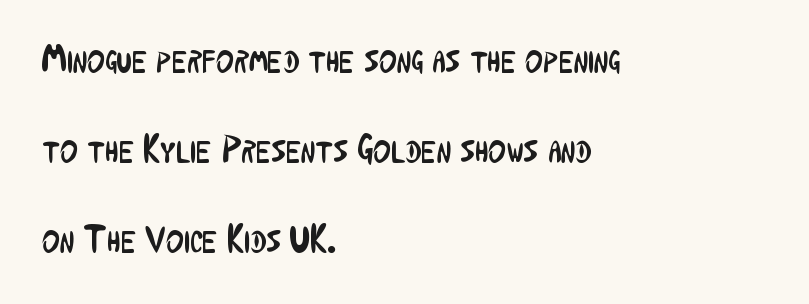
{"serif": "no", "italic": "no", "bold": "no", "weight": "regular", "width": "condensed", "stroke_contrast": "low", "x_height": "medium", "monospaced": "no", "underline": "no", "align": "left", "line_spacing": "loose", "line_spacing_ratio": 2.37, "letter_spacing": "normal", "letter_spacing_em": 0.0, "glyph_px": 38}
